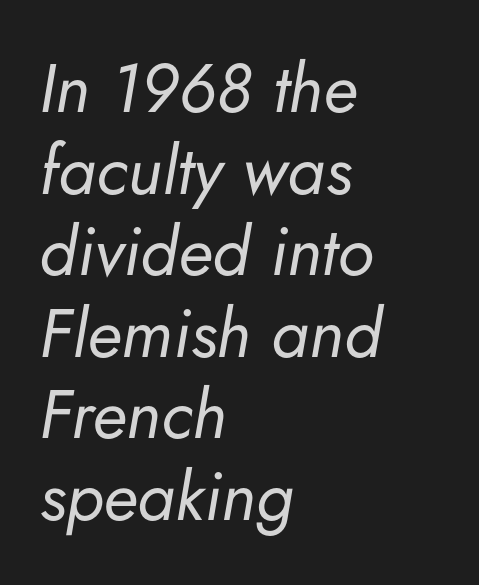
Heft: none added — not bold. You could call the tracking neutral — neither tight nor loose. Spacing verdict: proportional, widths tailored to each character. Emphasis-style slanted type is in use.
